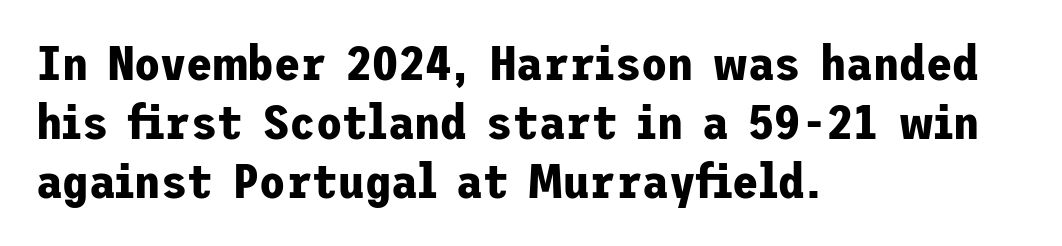
The image shows 48 px bold sans-serif type, upright; set left-aligned, line spacing 1.23x, normal letter spacing, not underlined; low stroke contrast and a medium x-height.
